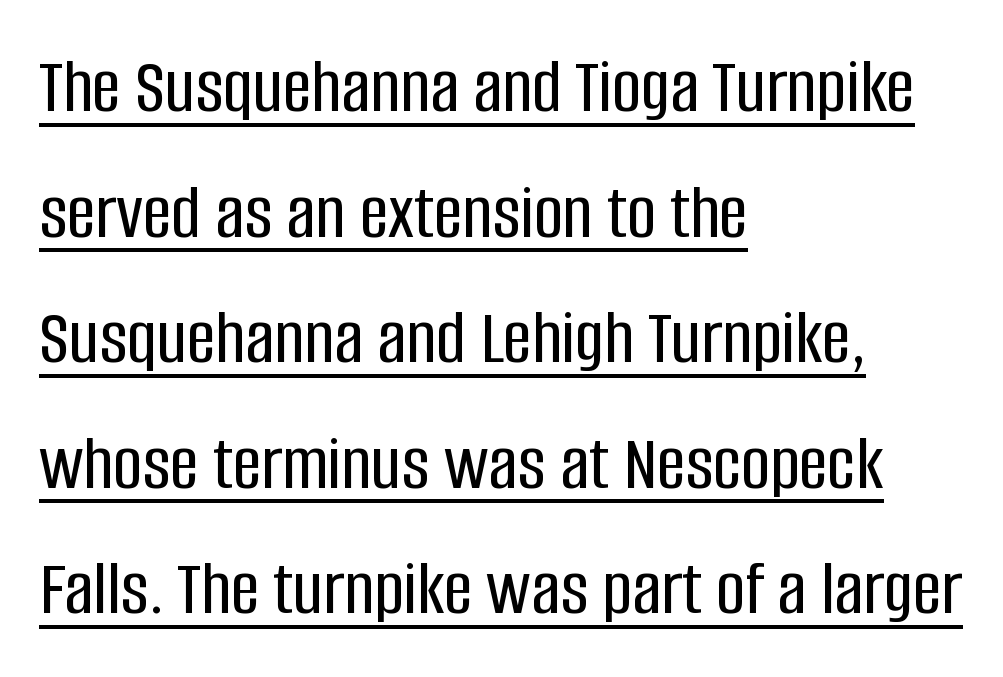
The paragraph shown leans on its left margin. Vertical spacing — default. Tracking here is standard; glyphs follow each other at the usual distance. Typographically, this falls in the sans-serif category. Do the characters align in a grid? No, the font is proportional. This is the regular roman posture of the typeface.
